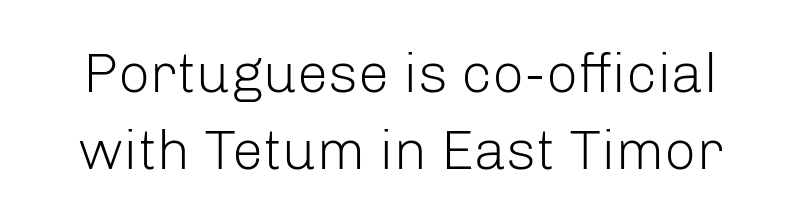
Stroke mass is kept to a normal reading level or below. Nope, not italic — everything's standing straight. Short note: letters normally spaced. Descenders hang freely into open space. This sample has the flowing, uneven cadence of proportional lettering. The lines sit at an ordinary, default distance from one another.
